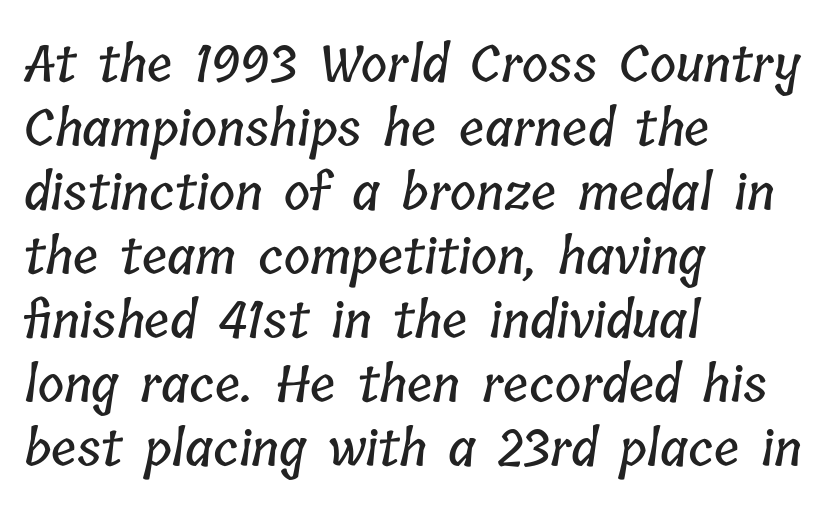
The foot of each line stays bare and open. Inter-character spacing is left at the font's built-in metrics. The letters advance in unequal steps, a hallmark of proportional type. The passage is arranged the way most books set body copy — flush left. What's the leading like? Ordinary, nothing unusual.
